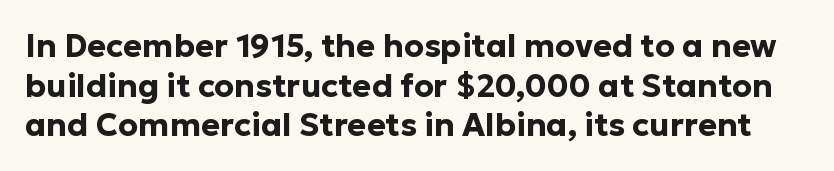
{"serif": "no", "italic": "no", "bold": "yes", "weight": "bold", "width": "normal", "stroke_contrast": "low", "x_height": "medium", "monospaced": "no", "underline": "no", "line_spacing_ratio": 1.24, "letter_spacing": "normal", "letter_spacing_em": 0.0, "glyph_px": 32}
